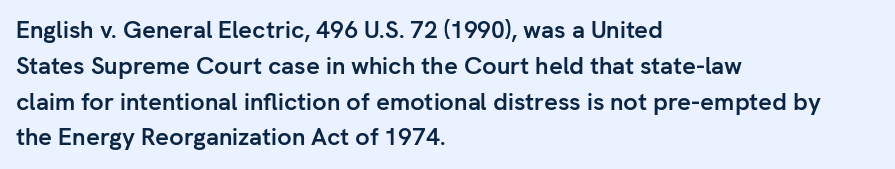
Q: Is the text bold? A: Yes.
Q: Is the text italic (slanted)? A: No, it is upright.
Q: Is the text underlined? A: No.
Q: How is the paragraph aligned? A: Left-aligned.
Q: Is the spacing between letters normal or unusually wide? A: Normal.
Q: Is the spacing between lines tight, normal or loose? A: Normal.
